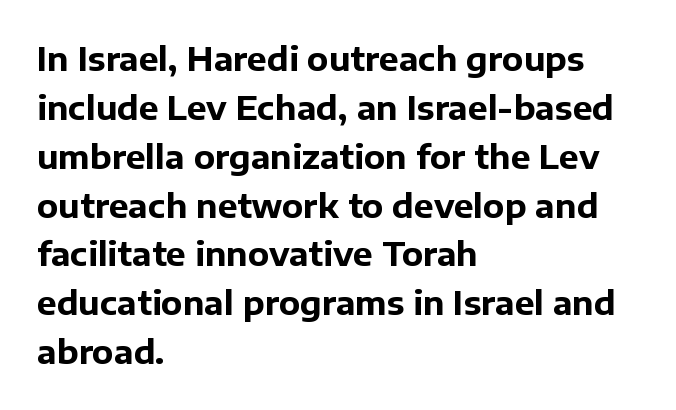
{"serif": "no", "italic": "no", "bold": "yes", "weight": "bold", "width": "normal", "stroke_contrast": "low", "x_height": "medium", "monospaced": "no", "underline": "no", "align": "left", "line_spacing": "normal", "line_spacing_ratio": 1.48, "letter_spacing": "normal", "letter_spacing_em": 0.0, "glyph_px": 33}
